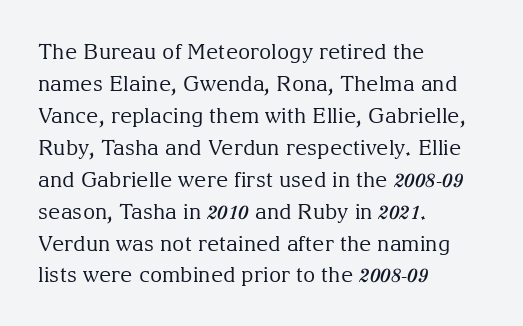
Q: Is the text bold? A: No.
Q: Is the text italic (slanted)? A: No, it is upright.
Q: Is the text underlined? A: No.
Q: How is the paragraph aligned? A: Left-aligned.
Q: Is the spacing between letters normal or unusually wide? A: Normal.
Q: Is the spacing between lines tight, normal or loose? A: Normal.
